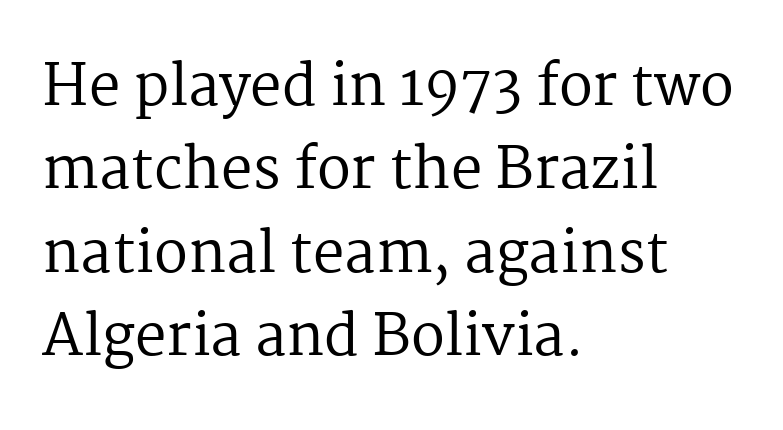
{"serif": "yes", "italic": "no", "bold": "no", "weight": "regular", "width": "normal", "stroke_contrast": "medium", "x_height": "medium", "monospaced": "no", "underline": "no", "align": "left", "line_spacing": "normal", "line_spacing_ratio": 1.49, "letter_spacing": "normal", "letter_spacing_em": 0.0, "glyph_px": 56}
